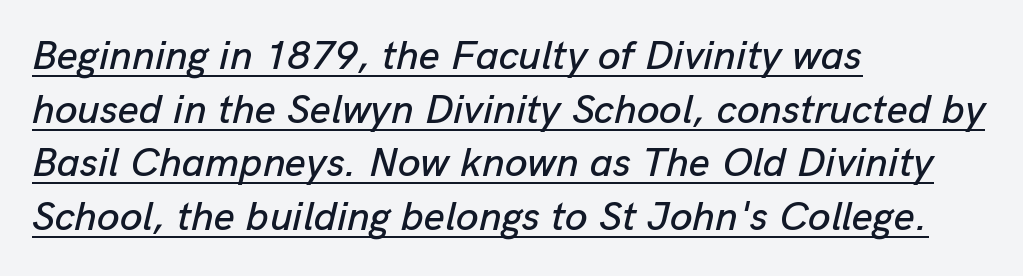
{"italic": "yes", "lean": "right", "slant_degrees": 13, "width": "normal", "stroke_contrast": "low", "x_height": "medium", "monospaced": "no", "underline": "yes", "align": "left", "line_spacing": "normal", "line_spacing_ratio": 1.31, "letter_spacing": "normal", "letter_spacing_em": 0.0, "glyph_px": 41}
